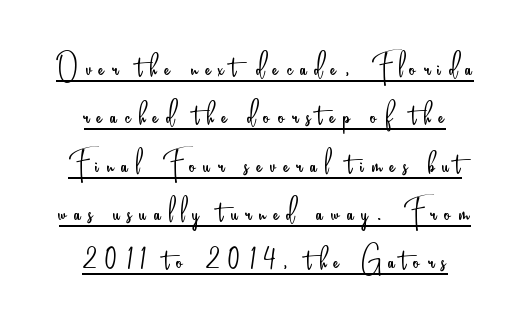
{"serif": "no", "bold": "no", "weight": "light", "width": "condensed", "stroke_contrast": "low", "x_height": "small", "monospaced": "no", "underline": "yes", "align": "center", "line_spacing_ratio": 1.24, "letter_spacing": "wide", "letter_spacing_em": 0.2, "glyph_px": 39}
